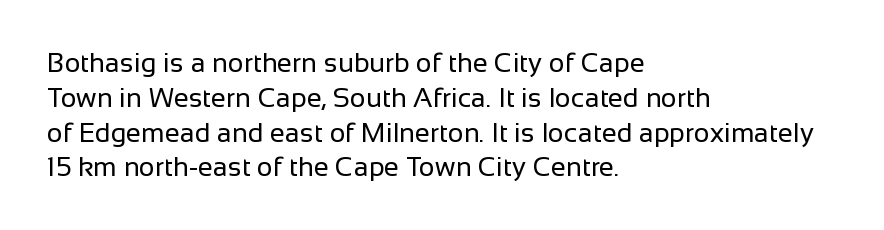
The image shows 27 px text type, upright; set left-aligned, normal line spacing (1.29x), normal letter spacing, not underlined.
